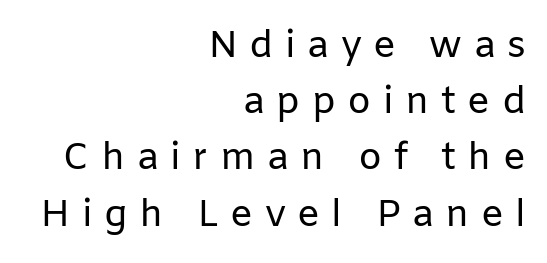
{"serif": "no", "italic": "no", "bold": "no", "weight": "regular", "width": "normal", "stroke_contrast": "low", "x_height": "medium", "monospaced": "no", "underline": "no", "align": "right", "line_spacing": "normal", "line_spacing_ratio": 1.48, "letter_spacing": "wide", "letter_spacing_em": 0.3, "glyph_px": 38}
